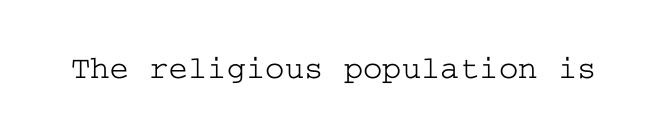
The characters display serif detailing at their extremities. Underlining? Definitely not there. Posture: straight, roman, zero tilt. The gaps between neighbouring characters are ordinary and unremarkable.
